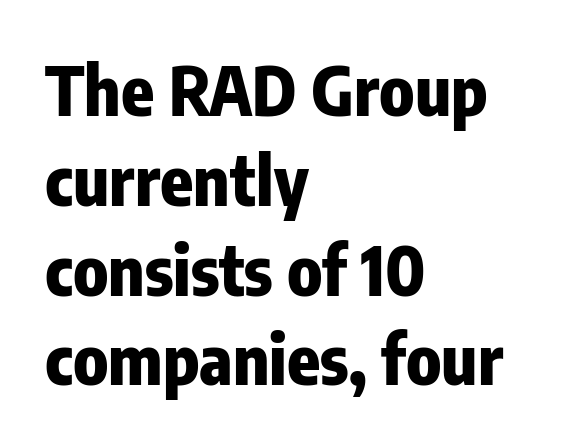
Observe the absence of serifs on each vertical stroke in this sample. The glyphs are unaccompanied by any horizontal stroke below them. The space between consecutive lines is moderate. Horizontal alignment here is leftward, the default for most running prose. Here the designer chose a conventional face with non-uniform glyph widths.
